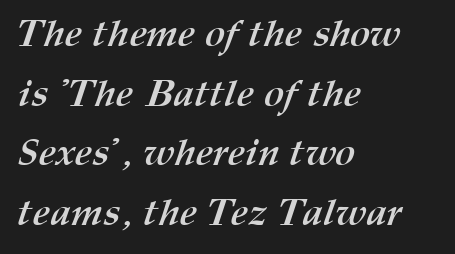
The image shows 38 px semibold type; set left-aligned, normal line spacing (1.57x), normal letter spacing, not underlined; medium stroke contrast and a medium x-height.
